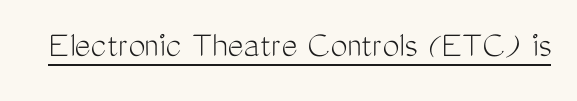
Note: no serifs on the glyphs. Ordinary non-slanted type is in use. The line texture is even and compact thanks to regular tracking. Bold? No — there's no thickening of the strokes. The rendering uses the underline text-decoration.
